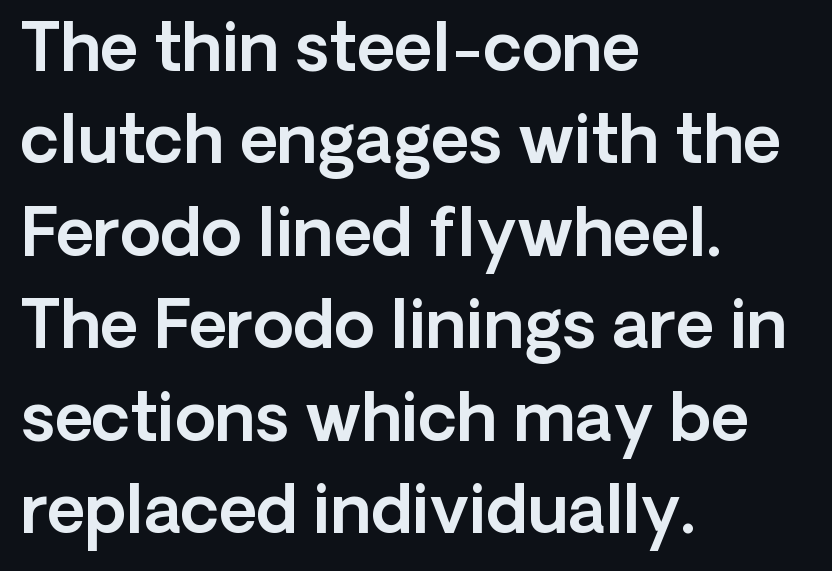
Q: Is the text italic (slanted)? A: No, it is upright.
Q: Is the typeface a serif or a sans-serif typeface? A: Sans-serif.
Q: Is the text underlined? A: No.
Q: How is the paragraph aligned? A: Left-aligned.
Q: Is the spacing between letters normal or unusually wide? A: Normal.
Q: Is the spacing between lines tight, normal or loose? A: Normal.
Q: Width (condensed, normal, or wide)? A: Normal.
Q: x-height? A: Medium.
Q: Monospaced? A: No.
